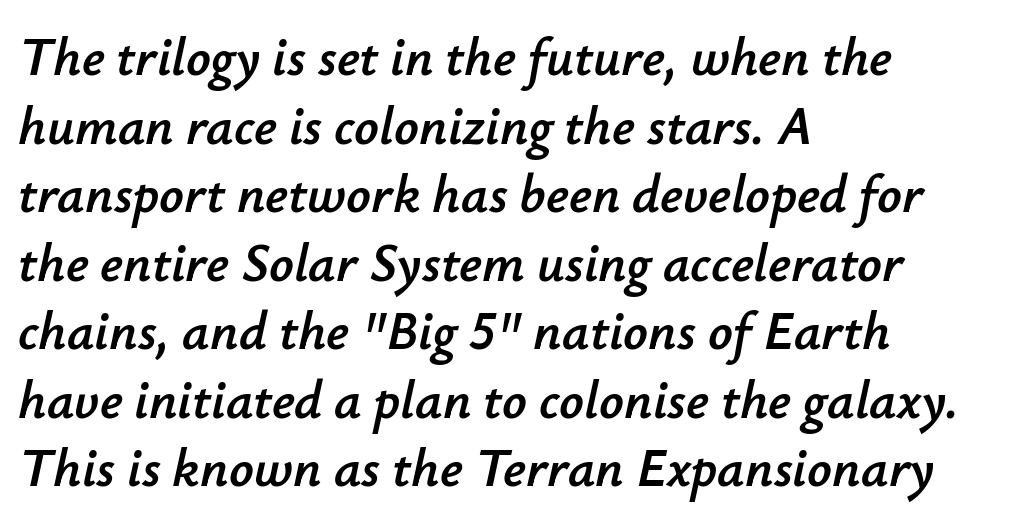
The image shows 54 px text type, italic (leaning right); set left-aligned, normal line spacing (1.27x), normal letter spacing, not underlined; low stroke contrast and a small x-height.
